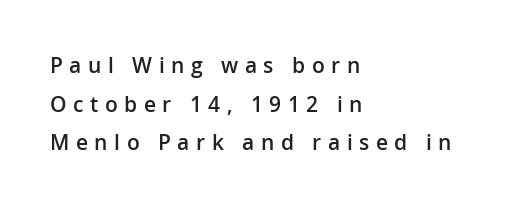
Q: Is the text bold? A: Semi-bold.
Q: Is the text italic (slanted)? A: No, it is upright.
Q: Is the text underlined? A: No.
Q: How is the paragraph aligned? A: Left-aligned.
Q: Is the spacing between letters normal or unusually wide? A: Unusually wide.
